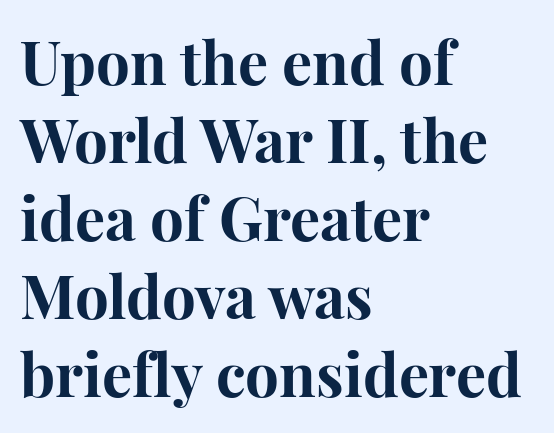
The image shows 60 px bold serif type, upright; set left-aligned, normal line spacing (1.3x), normal letter spacing, not underlined; high stroke contrast and a medium x-height.
